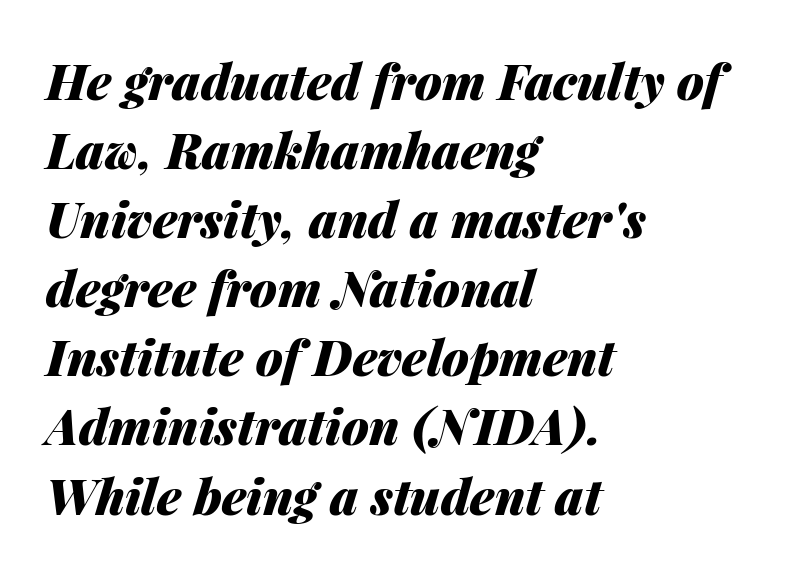
The image shows 49 px heavy type, italic (leaning right); set left-aligned, normal line spacing (1.41x), normal letter spacing, not underlined; medium stroke contrast and a medium x-height.
